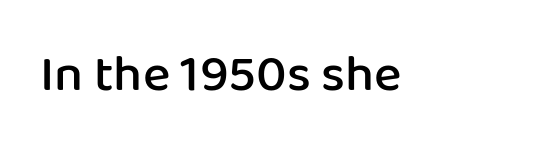
Weight check: semibold — heavier than regular, not quite bold. Words float on clear page, feet unadorned. Spacing verdict: proportional, widths tailored to each character. Does the lettering tilt? It doesn't — this is upright.
